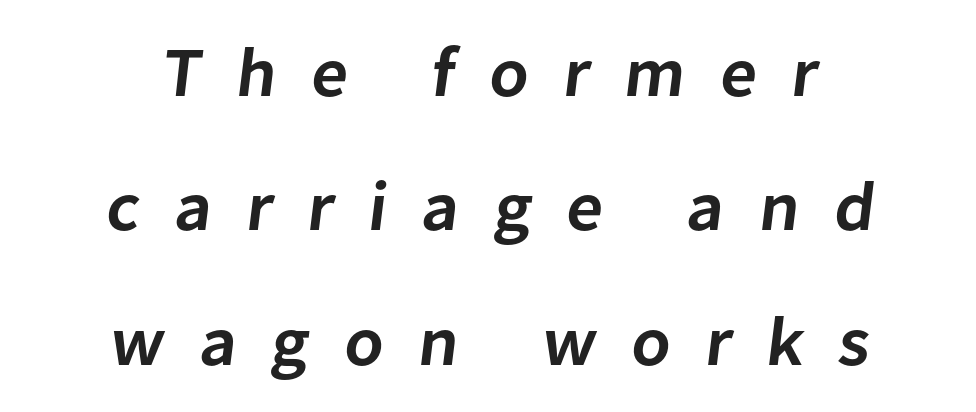
The letters carry no serifs — their stems end cleanly without finishing strokes. Descenders hang freely into open space. Compared with typical paragraphs, the rows here are farther apart. Is the block centered? Yes — each line is placed symmetrically about the middle. You could not count columns in this text — the font is proportionally spaced. Weight check: semibold — heavier than regular, not quite bold.
